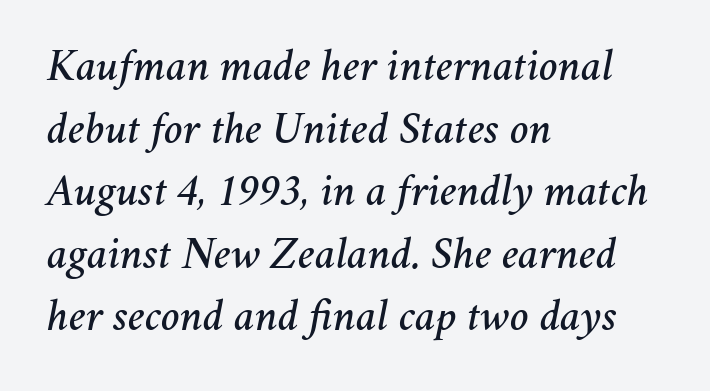
{"italic": "yes", "lean": "right", "slant_degrees": 11, "width": "normal", "stroke_contrast": "medium", "x_height": "medium", "monospaced": "no", "underline": "no", "align": "left", "line_spacing": "normal", "line_spacing_ratio": 1.39, "letter_spacing": "normal", "letter_spacing_em": 0.0, "glyph_px": 45}
